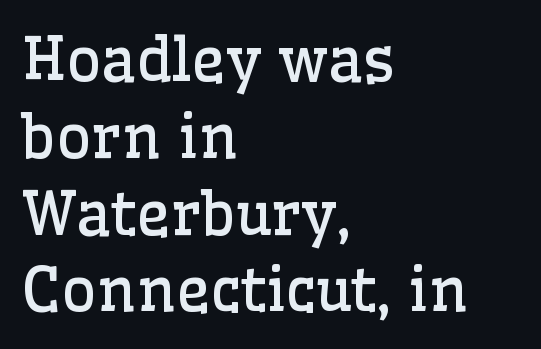
The image shows 60 px regular-weight serif type, upright; set left-aligned, normal line spacing (1.28x), normal letter spacing, not underlined; low stroke contrast and a medium x-height.
